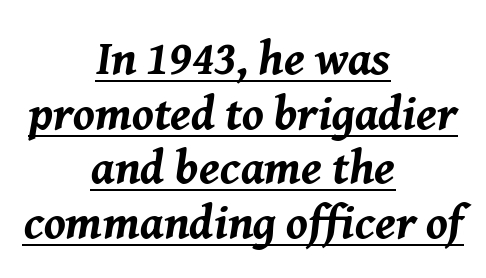
Nothing unusual about the tracking: characters are spaced as the font intends. Bold? Absolutely — the strokes are thick and heavy. Would a proofreader flag this as italicized? Yes. These lines are rendered in a variable-pitch font. Looks like someone drew a line under every word here. Each line is balanced around a shared central axis.
